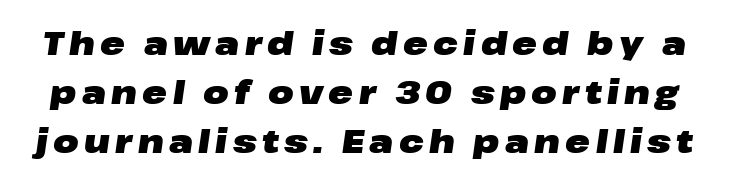
The image shows 33 px heavy, wide type, italic (leaning right); set normal line spacing (1.49x), not underlined; low stroke contrast and a medium x-height.
